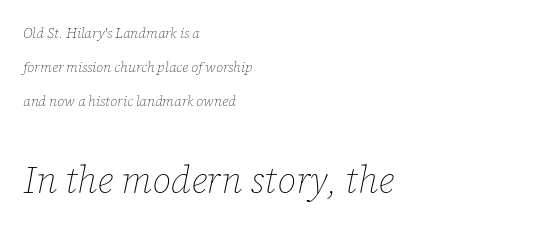
{"italic": "yes", "lean": "right", "slant_degrees": 12, "bold": "no", "weight": "thin", "width": "normal", "stroke_contrast": "low", "x_height": "medium", "monospaced": "no", "underline": "no", "align": "left", "line_spacing": "loose", "line_spacing_ratio": 2.42, "letter_spacing": "normal", "letter_spacing_em": 0.0, "larger_block": "second", "size_ratio": 2.64, "glyph_px": 37}
